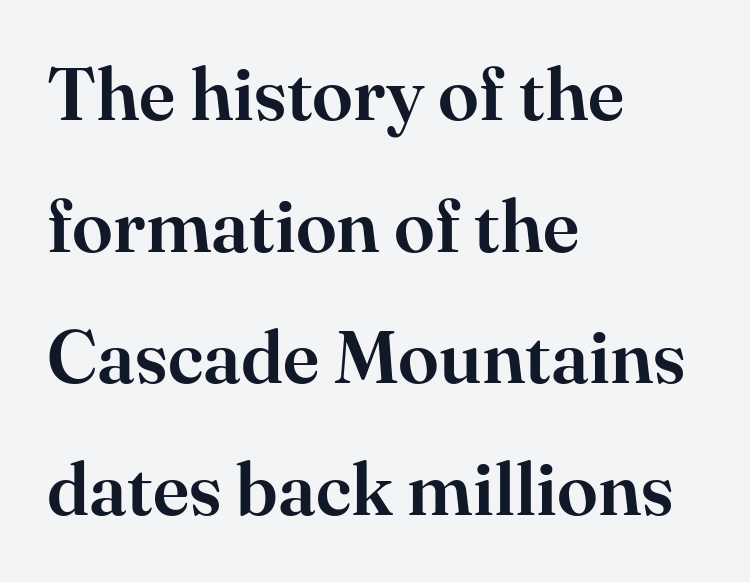
{"serif": "yes", "italic": "no", "width": "normal", "stroke_contrast": "high", "x_height": "small", "monospaced": "no", "underline": "no", "align": "left", "line_spacing_ratio": 1.78, "letter_spacing": "normal", "letter_spacing_em": 0.0, "glyph_px": 74}
